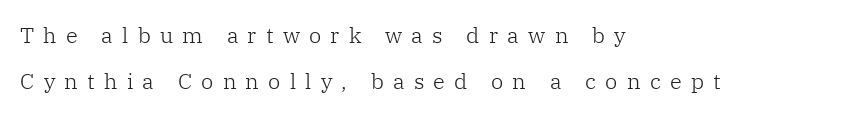
Q: Is the text bold? A: No.
Q: Is the text italic (slanted)? A: No, it is upright.
Q: Is the text underlined? A: No.
Q: How is the paragraph aligned? A: Left-aligned.
Q: Is the spacing between letters normal or unusually wide? A: Unusually wide.
Q: Is the spacing between lines tight, normal or loose? A: Loose.
